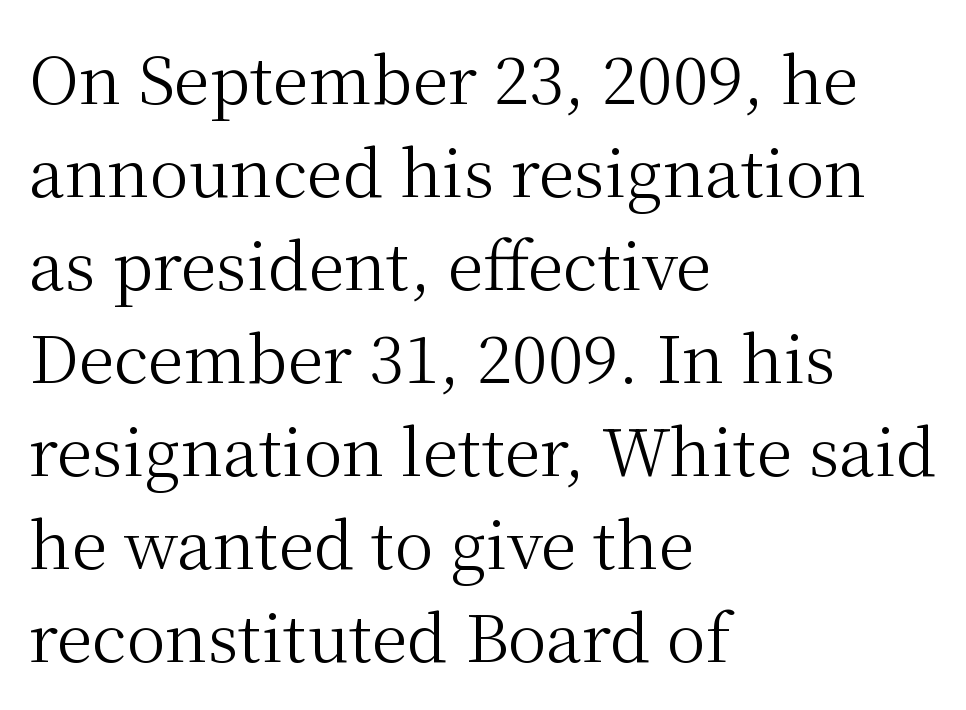
The image shows 65 px regular-weight serif type, upright; set left-aligned, normal line spacing (1.43x), normal letter spacing, not underlined; medium stroke contrast and a medium x-height.
